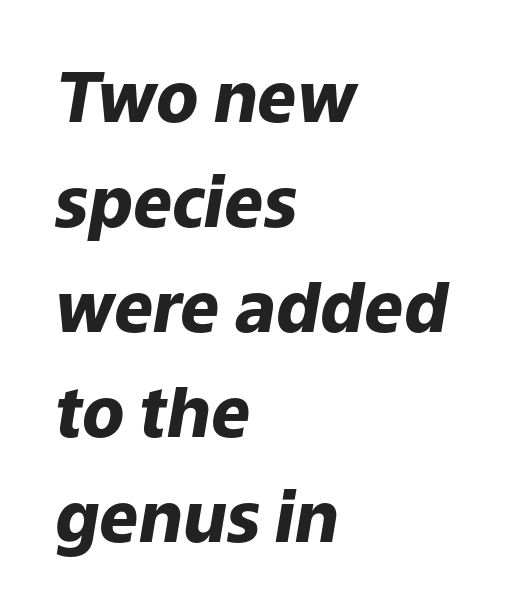
The image shows 69 px heavy type, italic (leaning right); set left-aligned, normal line spacing (1.52x), normal letter spacing, not underlined; low stroke contrast and a medium x-height.
